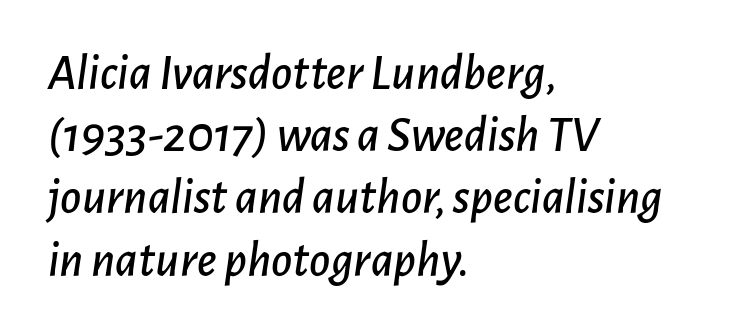
{"italic": "yes", "lean": "right", "slant_degrees": 7, "width": "normal", "stroke_contrast": "low", "x_height": "medium", "monospaced": "no", "underline": "no", "align": "left", "line_spacing_ratio": 1.22, "letter_spacing": "normal", "letter_spacing_em": 0.0, "glyph_px": 51}
